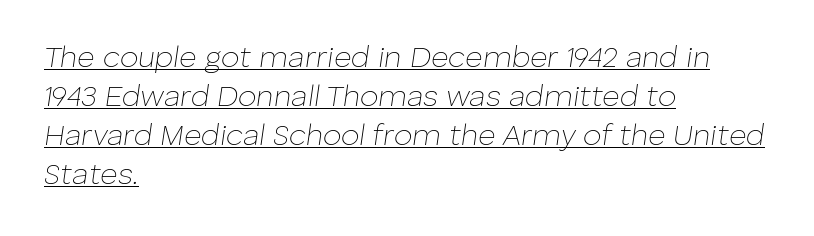
{"italic": "yes", "lean": "right", "slant_degrees": 8, "bold": "no", "weight": "thin", "width": "normal", "stroke_contrast": "low", "x_height": "medium", "monospaced": "no", "underline": "yes", "align": "left", "line_spacing": "normal", "line_spacing_ratio": 1.3, "letter_spacing": "normal", "letter_spacing_em": 0.0, "glyph_px": 30}
